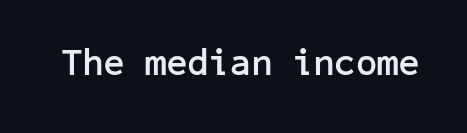
{"serif": "no", "italic": "no", "bold": "yes", "weight": "semibold", "width": "normal", "stroke_contrast": "low", "x_height": "medium", "underline": "no", "letter_spacing": "normal", "letter_spacing_em": 0.0, "glyph_px": 37}
